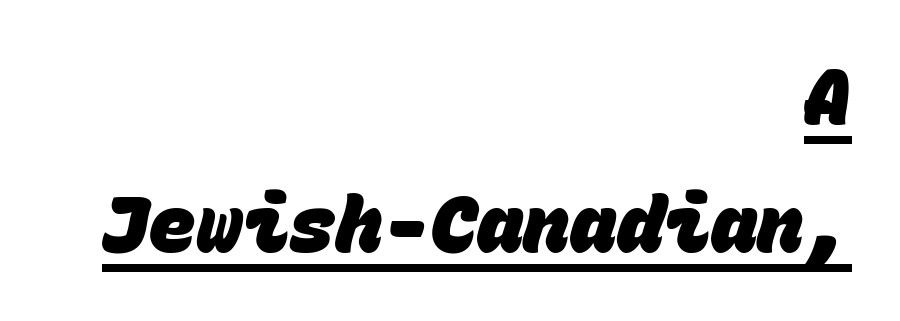
Underline: present. The letterforms sit shoulder to shoulder at normal distance. The setting favours the right margin, as signatures and pull-quotes sometimes do. Horizontal bands of white between lines are of average thickness.
